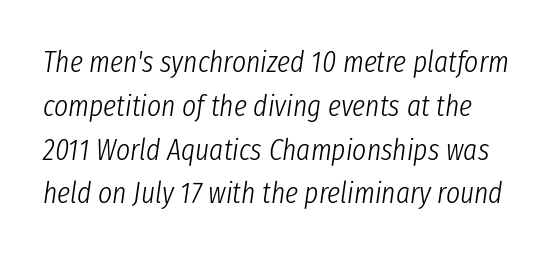
The image shows 30 px light, condensed type, italic (leaning right); set normal line spacing (1.46x), normal letter spacing, not underlined; low stroke contrast and a medium x-height.
